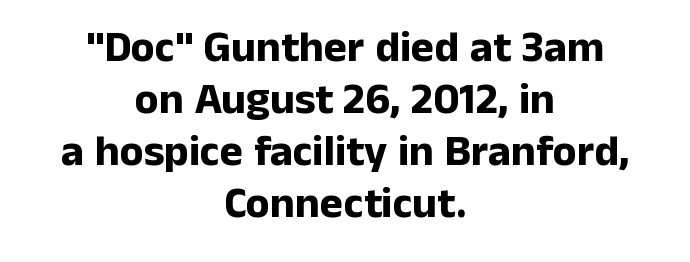
The image shows 44 px bold sans-serif type, upright; set centered, line spacing 1.18x, normal letter spacing, not underlined; low stroke contrast and a medium x-height.
